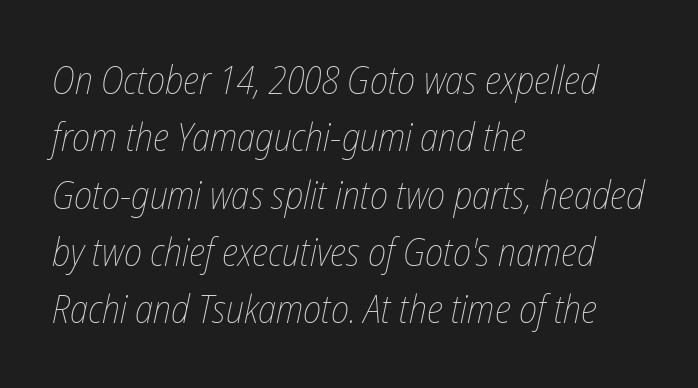
Q: Is the text bold? A: No.
Q: Is the text italic (slanted)? A: Yes, it leans right by about 12 degrees.
Q: Is the text underlined? A: No.
Q: How is the paragraph aligned? A: Left-aligned.
Q: Is the spacing between letters normal or unusually wide? A: Normal.
Q: Is the spacing between lines tight, normal or loose? A: Normal.
Q: Width (condensed, normal, or wide)? A: Condensed.
Q: Stroke contrast? A: Low.
Q: x-height? A: Medium.
Q: Monospaced? A: No.
